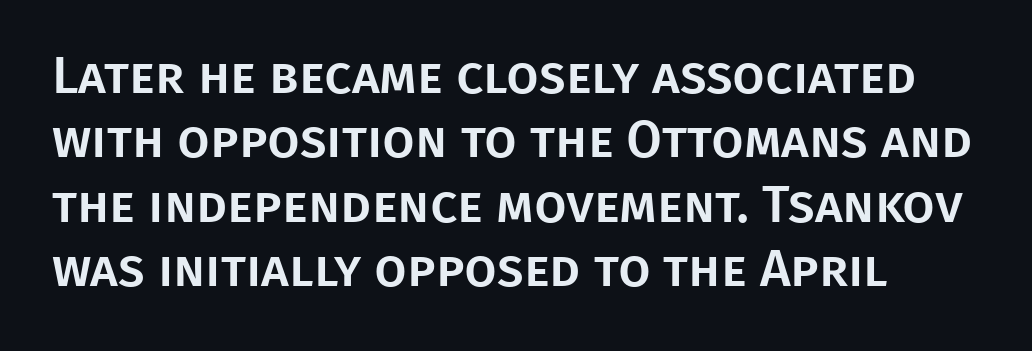
Q: Is the text italic (slanted)? A: No, it is upright.
Q: Is the typeface a serif or a sans-serif typeface? A: Sans-serif.
Q: Is the text underlined? A: No.
Q: Is the spacing between letters normal or unusually wide? A: Normal.
Q: Width (condensed, normal, or wide)? A: Normal.
Q: Stroke contrast? A: Low.
Q: x-height? A: Large.
Q: Monospaced? A: No.
